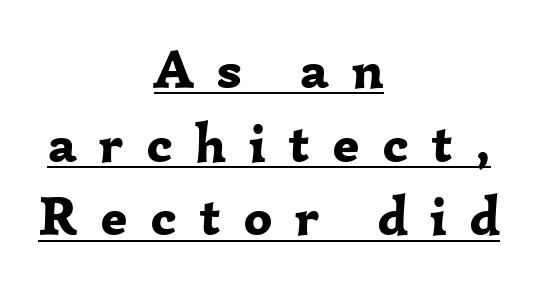
Q: Is the text bold? A: Yes.
Q: Is the text italic (slanted)? A: No, it is upright.
Q: Is the typeface a serif or a sans-serif typeface? A: Serif.
Q: Is the text underlined? A: Yes.
Q: How is the paragraph aligned? A: Centered.
Q: Is the spacing between letters normal or unusually wide? A: Unusually wide.
Q: Is the spacing between lines tight, normal or loose? A: Normal.
Q: Width (condensed, normal, or wide)? A: Normal.
Q: Stroke contrast? A: Low.
Q: x-height? A: Medium.
Q: Monospaced? A: No.
